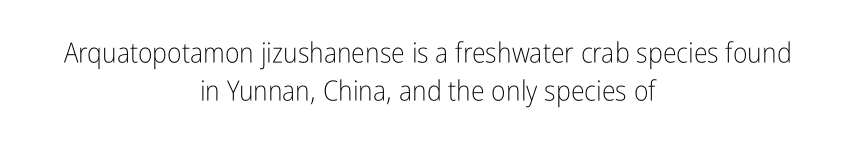
{"serif": "no", "italic": "no", "bold": "no", "weight": "light", "width": "condensed", "stroke_contrast": "low", "x_height": "medium", "monospaced": "no", "underline": "no", "align": "center", "line_spacing": "normal", "line_spacing_ratio": 1.36, "letter_spacing": "normal", "letter_spacing_em": 0.0, "glyph_px": 28}
